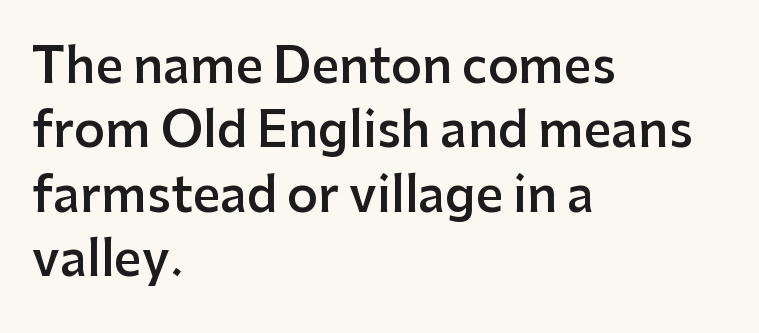
Q: Is the text bold? A: Semi-bold.
Q: Is the text italic (slanted)? A: No, it is upright.
Q: Is the typeface a serif or a sans-serif typeface? A: Sans-serif.
Q: Is the text underlined? A: No.
Q: How is the paragraph aligned? A: Left-aligned.
Q: Is the spacing between letters normal or unusually wide? A: Normal.
Q: Is the spacing between lines tight, normal or loose? A: Normal.
Q: Width (condensed, normal, or wide)? A: Normal.
Q: Stroke contrast? A: Low.
Q: x-height? A: Medium.
Q: Monospaced? A: No.
